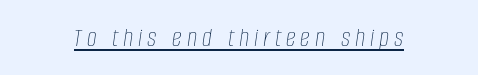
{"italic": "yes", "lean": "right", "slant_degrees": 8, "bold": "no", "weight": "thin", "width": "condensed", "stroke_contrast": "low", "x_height": "large", "monospaced": "no", "underline": "yes", "glyph_px": 28}
